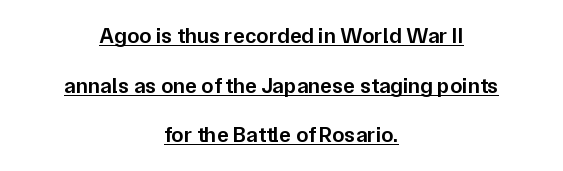
{"italic": "no", "bold": "semi", "underline": "yes", "align": "center", "line_spacing": "loose", "line_spacing_ratio": 2.26, "letter_spacing": "normal", "letter_spacing_em": 0.0, "glyph_px": 22}
